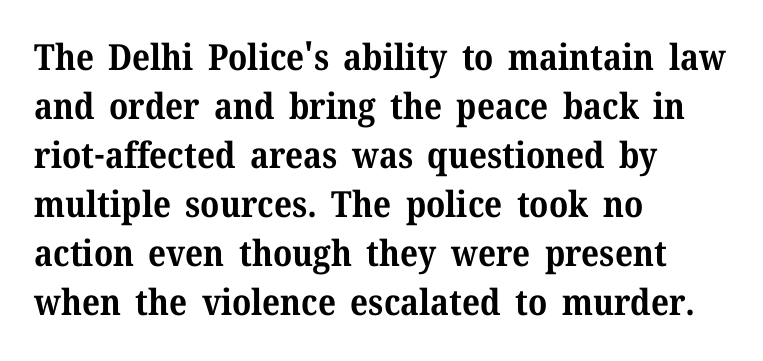
{"serif": "yes", "italic": "no", "bold": "yes", "weight": "bold", "width": "normal", "stroke_contrast": "medium", "x_height": "medium", "monospaced": "no", "underline": "no", "align": "left", "line_spacing": "normal", "line_spacing_ratio": 1.36, "letter_spacing": "normal", "letter_spacing_em": 0.0, "glyph_px": 36}
